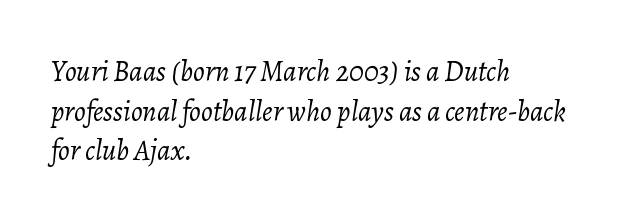
Q: Is the text bold? A: No.
Q: Is the text italic (slanted)? A: Yes, it leans right by about 7 degrees.
Q: Is the text underlined? A: No.
Q: How is the paragraph aligned? A: Left-aligned.
Q: Is the spacing between letters normal or unusually wide? A: Normal.
Q: Is the spacing between lines tight, normal or loose? A: Normal.
Q: Width (condensed, normal, or wide)? A: Normal.
Q: Stroke contrast? A: Low.
Q: x-height? A: Medium.
Q: Monospaced? A: No.
